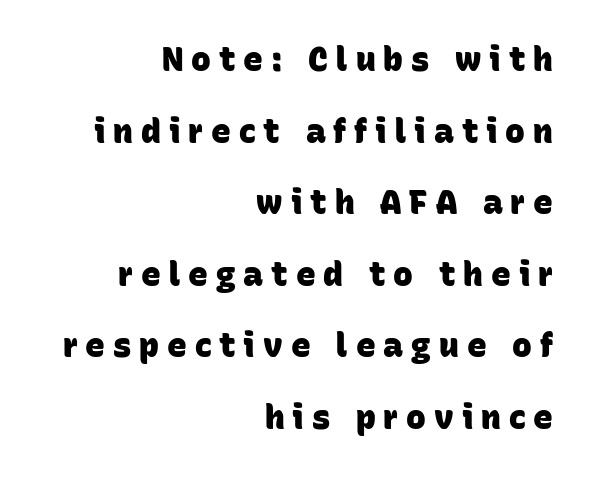
The image shows 33 px heavy sans-serif type; set right-aligned, loose line spacing (2.17x), unusually wide letter spacing (+0.24 em), not underlined; low stroke contrast and a large x-height.
